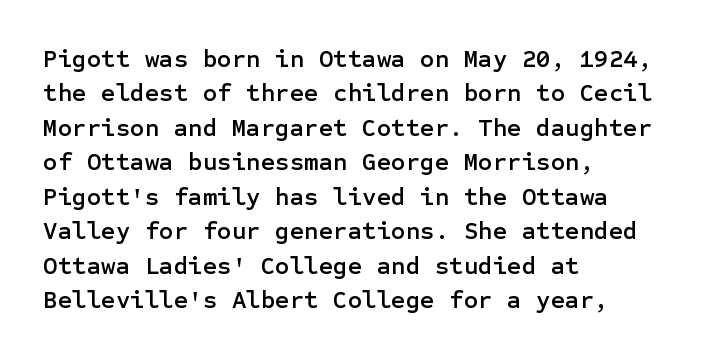
Q: Is the text italic (slanted)? A: No, it is upright.
Q: Is the text underlined? A: No.
Q: How is the paragraph aligned? A: Left-aligned.
Q: Is the spacing between letters normal or unusually wide? A: Normal.
Q: Is the spacing between lines tight, normal or loose? A: Normal.
